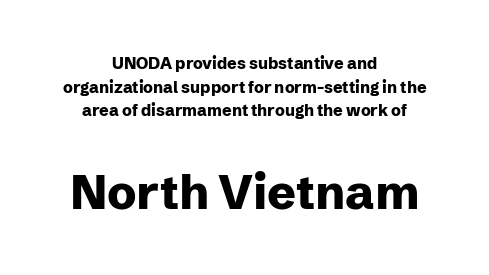
Q: Is the text bold? A: Yes.
Q: Is the text italic (slanted)? A: No, it is upright.
Q: Is the typeface a serif or a sans-serif typeface? A: Sans-serif.
Q: Is the text underlined? A: No.
Q: How is the paragraph aligned? A: Centered.
Q: Is the spacing between letters normal or unusually wide? A: Normal.
Q: Is the spacing between lines tight, normal or loose? A: Normal.
Q: Which block of text is set in a larger size, the first (top) or the second (bottom)? A: The second (bottom) one.
Q: Width (condensed, normal, or wide)? A: Normal.
Q: Stroke contrast? A: Low.
Q: x-height? A: Medium.
Q: Monospaced? A: No.
